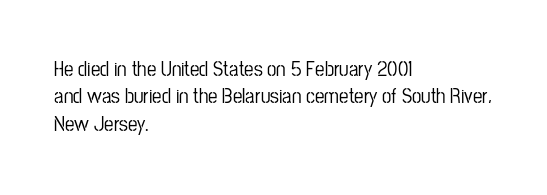
The image shows 21 px text type, upright; set left-aligned, normal line spacing (1.3x), normal letter spacing, not underlined.
